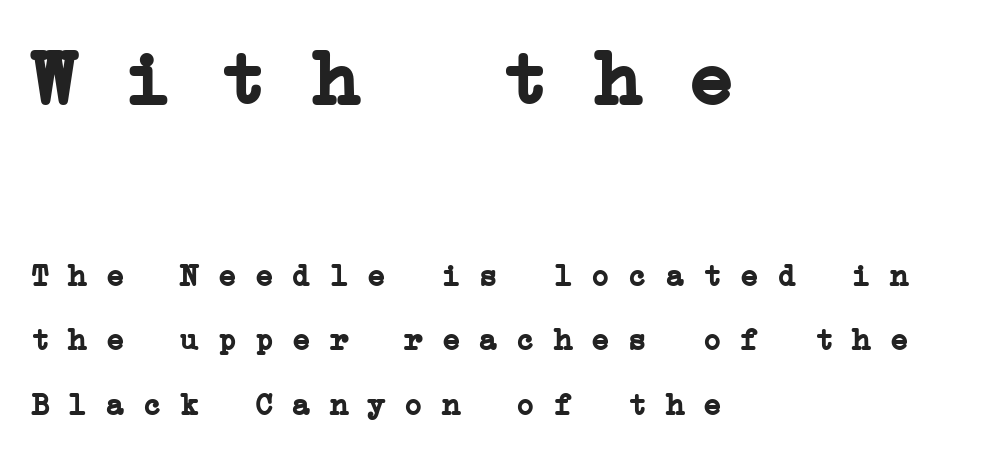
{"serif": "yes", "bold": "yes", "weight": "semibold", "width": "wide", "stroke_contrast": "low", "x_height": "medium", "monospaced": "yes", "underline": "no", "align": "left", "line_spacing": "loose", "line_spacing_ratio": 2.08, "letter_spacing": "normal", "letter_spacing_em": 0.0, "larger_block": "first", "size_ratio": 2.52, "glyph_px": 78}
